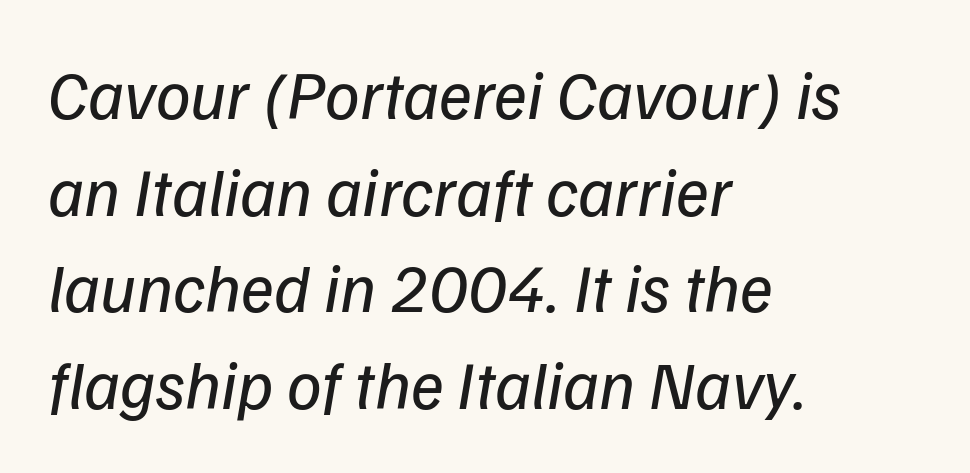
{"serif": "no", "bold": "no", "weight": "regular", "width": "normal", "stroke_contrast": "low", "x_height": "medium", "monospaced": "no", "underline": "no", "align": "left", "line_spacing": "normal", "line_spacing_ratio": 1.4, "letter_spacing": "normal", "letter_spacing_em": 0.0, "glyph_px": 69}
